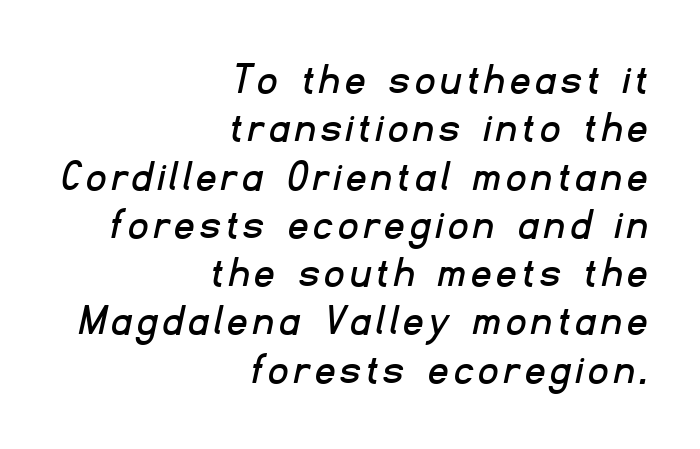
The image shows 46 px sans-serif type; set right-aligned, tight line spacing (1.05x), not underlined; low stroke contrast and a small x-height.
